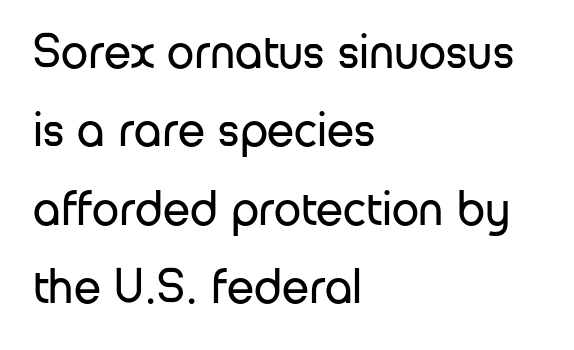
The image shows 49 px regular-weight sans-serif type, upright; set left-aligned, normal line spacing (1.6x), normal letter spacing, not underlined; low stroke contrast and a medium x-height.
